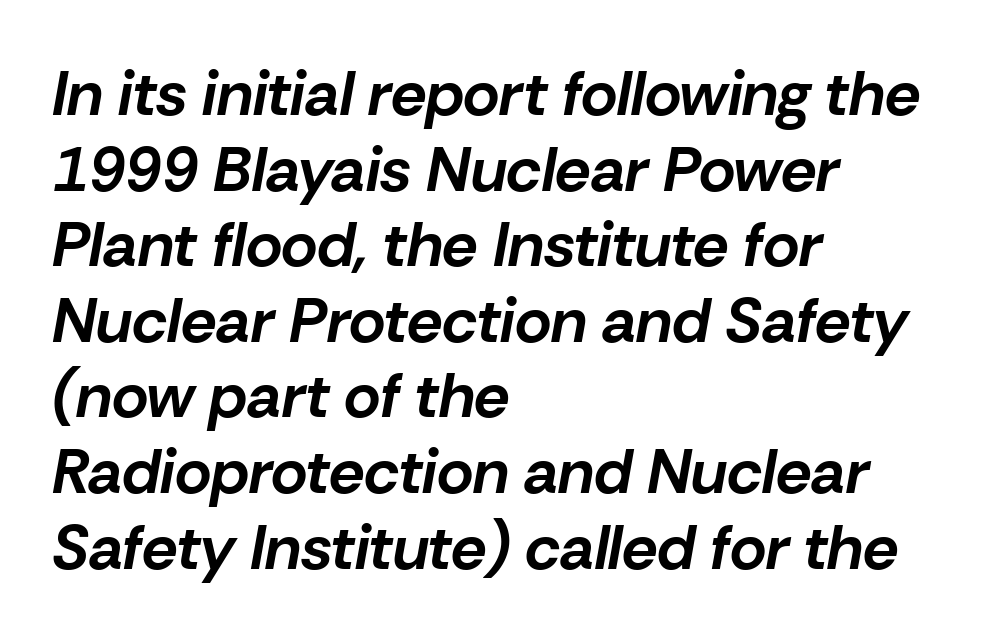
Q: Is the text bold? A: Yes.
Q: Is the text italic (slanted)? A: Yes, it leans right by about 10 degrees.
Q: Is the text underlined? A: No.
Q: How is the paragraph aligned? A: Left-aligned.
Q: Is the spacing between letters normal or unusually wide? A: Normal.
Q: Width (condensed, normal, or wide)? A: Normal.
Q: Stroke contrast? A: Low.
Q: x-height? A: Medium.
Q: Monospaced? A: No.
